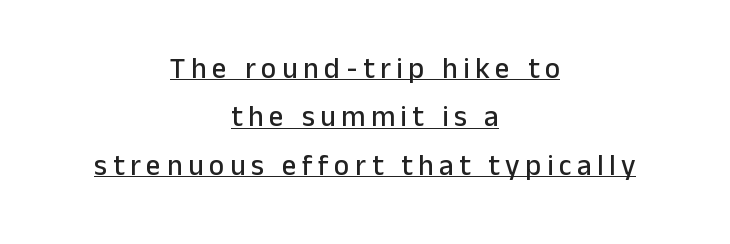
Q: Is the text italic (slanted)? A: No, it is upright.
Q: Is the typeface a serif or a sans-serif typeface? A: Sans-serif.
Q: Is the text underlined? A: Yes.
Q: How is the paragraph aligned? A: Centered.
Q: Is the spacing between lines tight, normal or loose? A: Normal.
Q: Width (condensed, normal, or wide)? A: Normal.
Q: Stroke contrast? A: Low.
Q: x-height? A: Medium.
Q: Monospaced? A: No.
